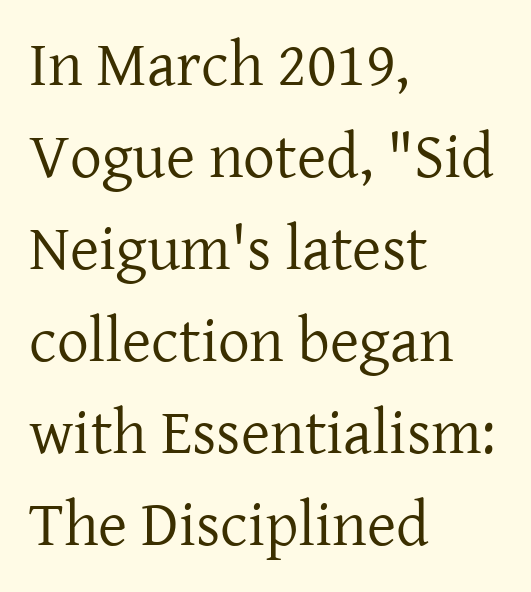
{"serif": "yes", "italic": "no", "bold": "no", "weight": "regular", "width": "normal", "stroke_contrast": "low", "x_height": "medium", "monospaced": "no", "underline": "no", "align": "left", "line_spacing": "normal", "line_spacing_ratio": 1.46, "letter_spacing": "normal", "letter_spacing_em": 0.0, "glyph_px": 63}
